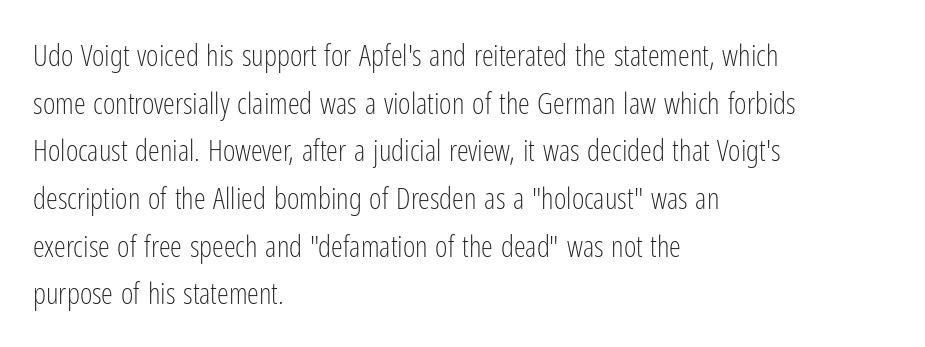
{"serif": "no", "italic": "no", "bold": "no", "weight": "light", "width": "condensed", "stroke_contrast": "low", "x_height": "medium", "monospaced": "no", "underline": "no", "align": "left", "line_spacing": "normal", "line_spacing_ratio": 1.59, "letter_spacing": "normal", "letter_spacing_em": 0.0, "glyph_px": 30}
